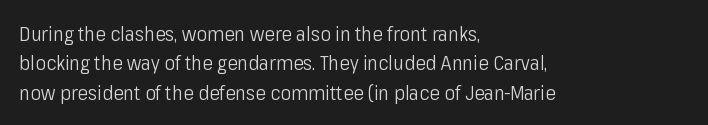
Q: Is the text bold? A: No.
Q: Is the text italic (slanted)? A: No, it is upright.
Q: Is the text underlined? A: No.
Q: How is the paragraph aligned? A: Left-aligned.
Q: Is the spacing between letters normal or unusually wide? A: Normal.
Q: Is the spacing between lines tight, normal or loose? A: Normal.
